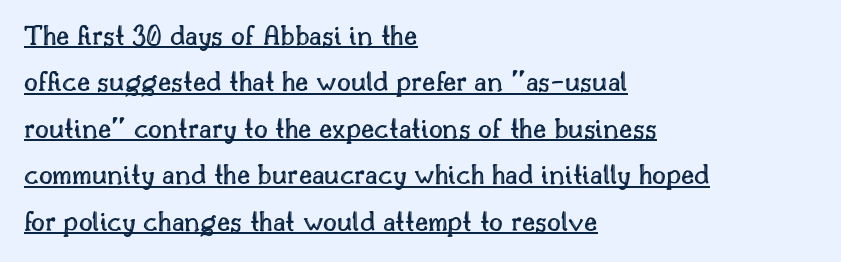
Q: Is the text italic (slanted)? A: No, it is upright.
Q: Is the text underlined? A: Yes.
Q: How is the paragraph aligned? A: Left-aligned.
Q: Is the spacing between letters normal or unusually wide? A: Normal.
Q: Is the spacing between lines tight, normal or loose? A: Normal.
Q: Width (condensed, normal, or wide)? A: Normal.
Q: x-height? A: Small.
Q: Monospaced? A: No.
